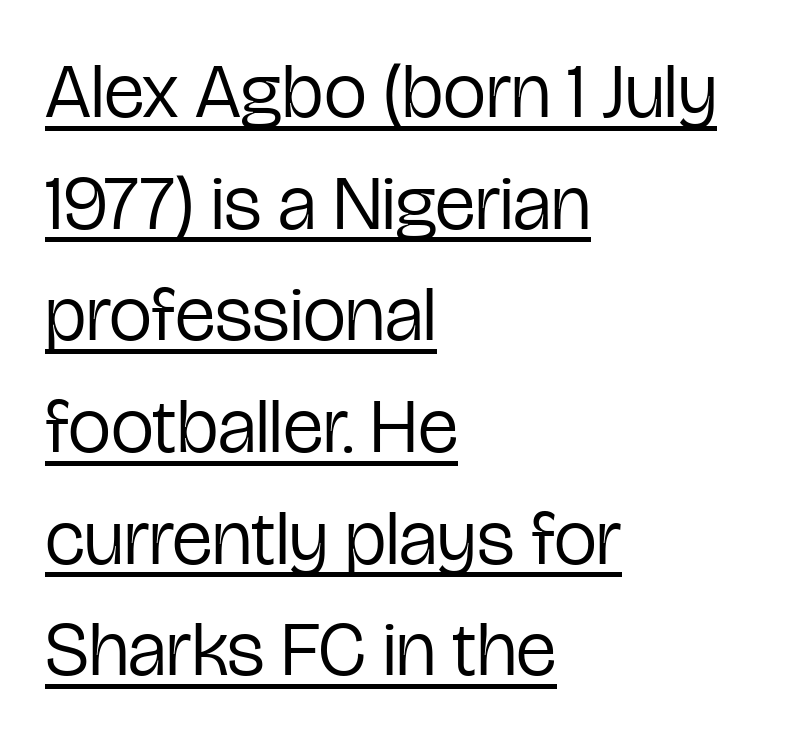
Q: Is the text bold? A: No.
Q: Is the text italic (slanted)? A: No, it is upright.
Q: Is the typeface a serif or a sans-serif typeface? A: Sans-serif.
Q: Is the text underlined? A: Yes.
Q: How is the paragraph aligned? A: Left-aligned.
Q: Is the spacing between letters normal or unusually wide? A: Normal.
Q: Is the spacing between lines tight, normal or loose? A: Normal.
Q: Width (condensed, normal, or wide)? A: Condensed.
Q: Stroke contrast? A: Low.
Q: x-height? A: Medium.
Q: Monospaced? A: No.
